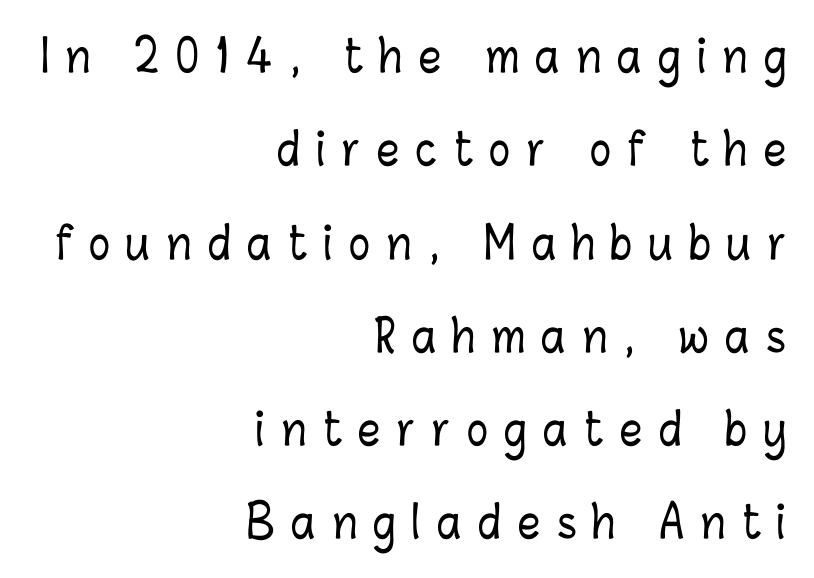
The image shows 44 px condensed type, upright; set right-aligned, loose line spacing (2.12x), unusually wide letter spacing (+0.38 em), not underlined; low stroke contrast and a medium x-height.
